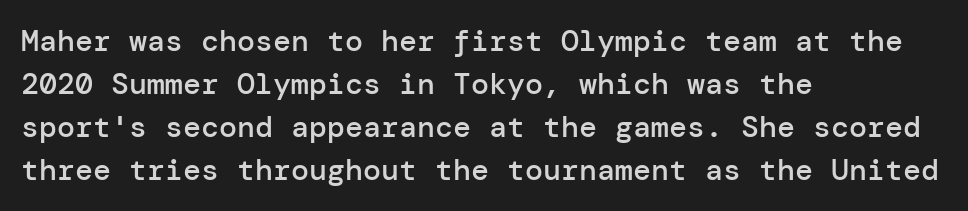
The image shows 30 px semibold sans-serif type, upright; set left-aligned, normal line spacing (1.43x), normal letter spacing, not underlined; low stroke contrast and a medium x-height.
